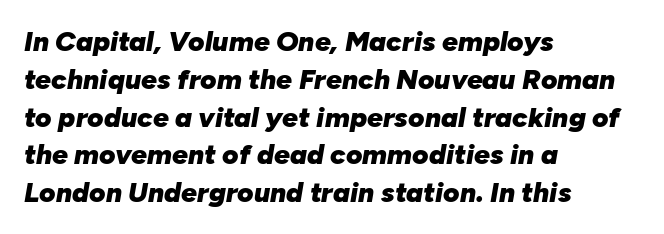
{"italic": "yes", "lean": "right", "slant_degrees": 10, "bold": "yes", "weight": "heavy", "width": "normal", "stroke_contrast": "low", "x_height": "medium", "monospaced": "no", "underline": "no", "align": "left", "line_spacing": "normal", "line_spacing_ratio": 1.35, "letter_spacing": "normal", "letter_spacing_em": 0.0, "glyph_px": 28}
